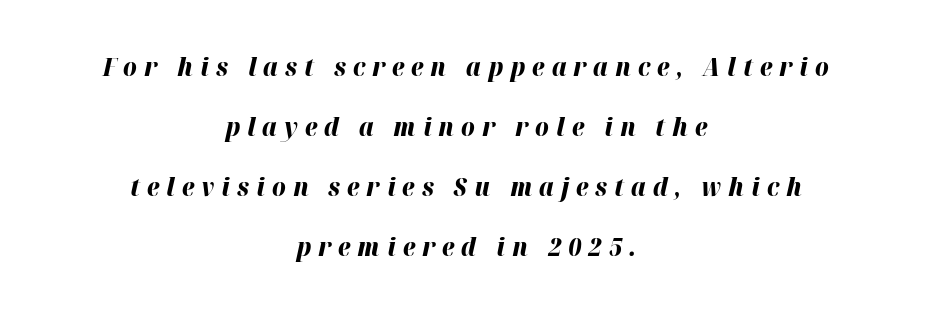
The image shows 26 px bold type, italic (leaning right); set centered, loose line spacing (2.31x), unusually wide letter spacing (+0.27 em), not underlined.
